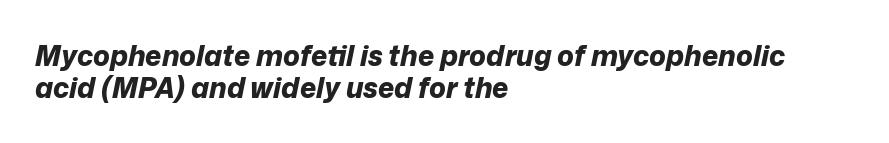
Q: Is the text bold? A: Yes.
Q: Is the text italic (slanted)? A: Yes, it leans right by about 12 degrees.
Q: Is the text underlined? A: No.
Q: How is the paragraph aligned? A: Left-aligned.
Q: Is the spacing between letters normal or unusually wide? A: Normal.
Q: Is the spacing between lines tight, normal or loose? A: Tight.
Q: Width (condensed, normal, or wide)? A: Normal.
Q: Stroke contrast? A: Low.
Q: x-height? A: Medium.
Q: Monospaced? A: No.
